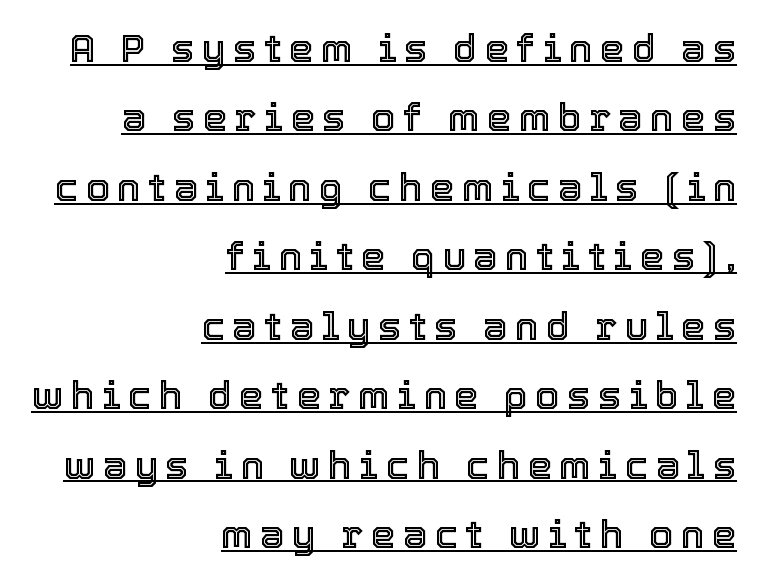
{"italic": "no", "width": "normal", "x_height": "medium", "monospaced": "no", "underline": "yes", "align": "right", "line_spacing_ratio": 1.78, "glyph_px": 39}
